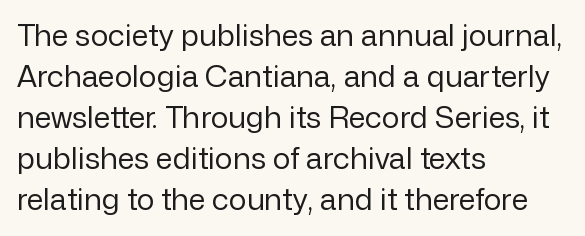
{"serif": "no", "italic": "no", "bold": "no", "weight": "regular", "width": "normal", "stroke_contrast": "low", "x_height": "medium", "monospaced": "no", "underline": "no", "align": "left", "line_spacing": "normal", "line_spacing_ratio": 1.37, "letter_spacing": "normal", "letter_spacing_em": 0.0, "glyph_px": 30}
